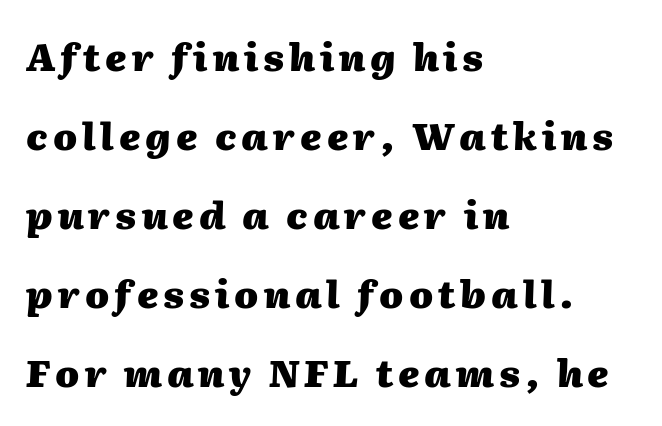
Tall strokes in this sample are angled rather than plumb. Notice how thick the strokes are: this is what a full bold looks like. The rendering uses natural spacing where letterforms have individual widths. Leading: increased. Type without underlining.
